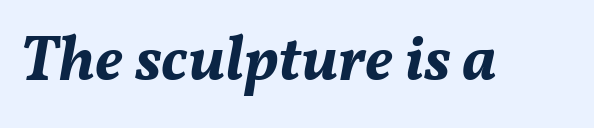
The tracking reads as untouched default to a designer's eye. The specimen reads as italic at a glance. Letters rest on an invisible, unmarked baseline. This is heavy type, rendered in bold. Each letter keeps its own natural width here, so spacing adapts to shape.
